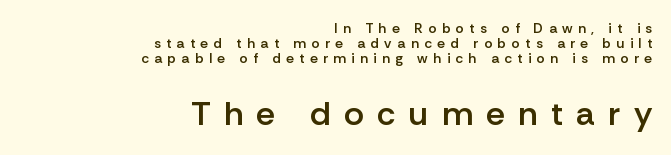
The type family on display is of the sans-serif kind. The passage shown stacks its lines with hardly any gap. A typesetter would call this proportional, since set widths differ per character. What weight is shown? A semibold, between regular and bold. Does the bottom block carry the larger type? Yes, it does. The specimen reads as upright at a glance.
